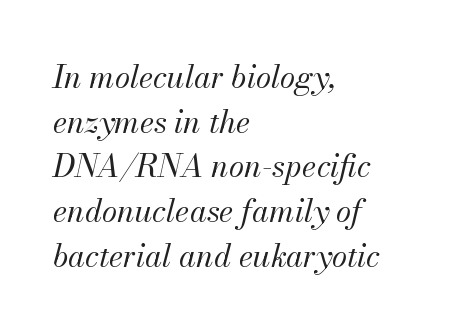
{"italic": "yes", "lean": "right", "slant_degrees": 13, "bold": "no", "weight": "regular", "width": "normal", "stroke_contrast": "medium", "x_height": "small", "monospaced": "no", "underline": "no", "align": "left", "line_spacing": "normal", "line_spacing_ratio": 1.44, "letter_spacing": "normal", "letter_spacing_em": 0.0, "glyph_px": 31}
